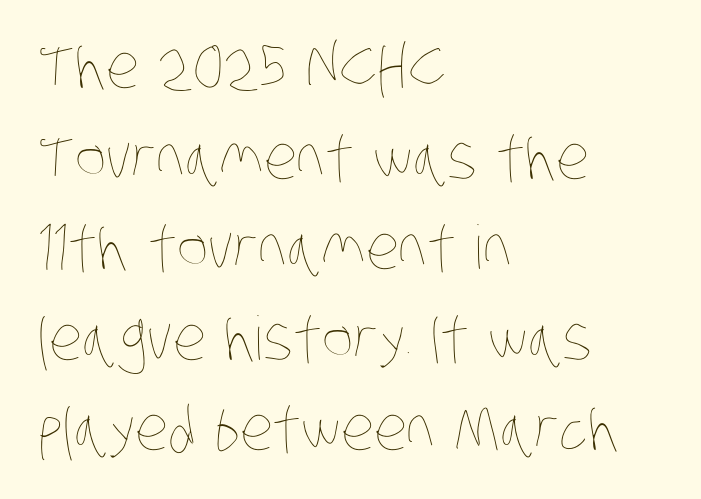
The block of text has a typical density, with ordinary space between rows. The passage shown is typed in a proportional face where columns would drift. A clean baseline with only descenders dipping below it. The face looks like a standard text weight, possibly lighter.
